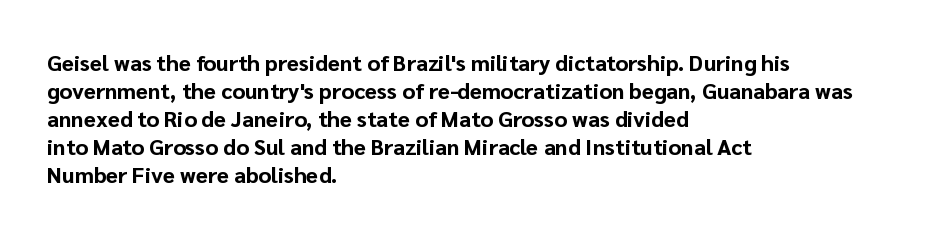
The image shows 22 px bold type, upright; set left-aligned, normal line spacing (1.27x), normal letter spacing, not underlined.
